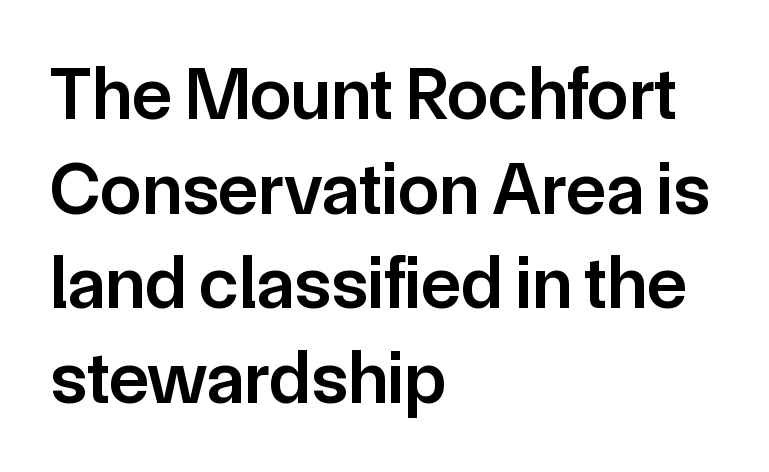
Q: Is the text bold? A: Semi-bold.
Q: Is the text italic (slanted)? A: No, it is upright.
Q: Is the typeface a serif or a sans-serif typeface? A: Sans-serif.
Q: Is the text underlined? A: No.
Q: How is the paragraph aligned? A: Left-aligned.
Q: Is the spacing between letters normal or unusually wide? A: Normal.
Q: Is the spacing between lines tight, normal or loose? A: Normal.
Q: Width (condensed, normal, or wide)? A: Normal.
Q: Stroke contrast? A: Low.
Q: x-height? A: Medium.
Q: Monospaced? A: No.
